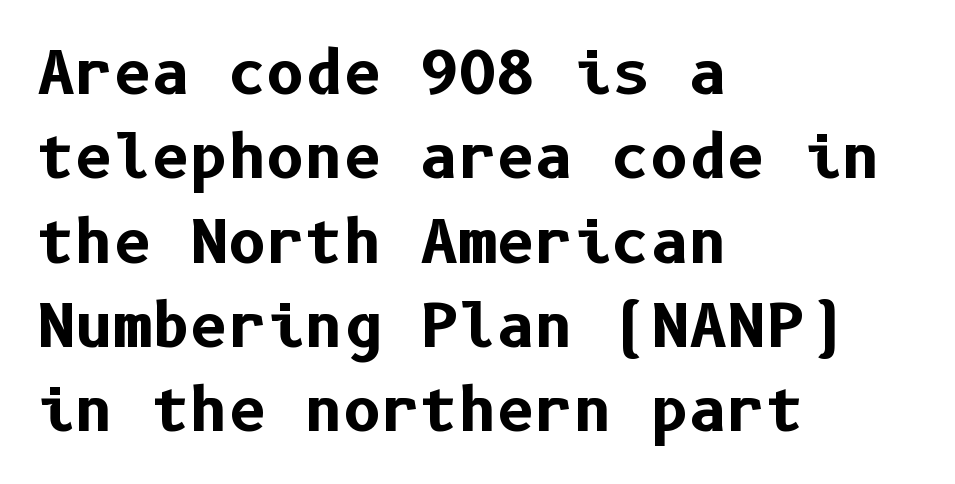
Q: Is the text bold? A: Yes.
Q: Is the text italic (slanted)? A: No, it is upright.
Q: Is the typeface a serif or a sans-serif typeface? A: Sans-serif.
Q: Is the text underlined? A: No.
Q: How is the paragraph aligned? A: Left-aligned.
Q: Is the spacing between letters normal or unusually wide? A: Normal.
Q: Is the spacing between lines tight, normal or loose? A: Normal.
Q: Width (condensed, normal, or wide)? A: Normal.
Q: Stroke contrast? A: Low.
Q: x-height? A: Medium.
